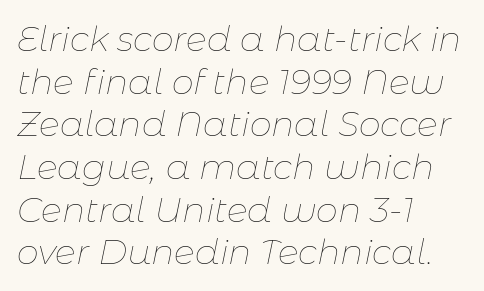
No extra tracking has been applied to these lines. Has an underline been added? It has not. Tall strokes in this sample are angled rather than plumb. On a weight scale, this lands at 450 or below. These lines stack with their left ends in a neat column. This sample has the flowing, uneven cadence of proportional lettering.
